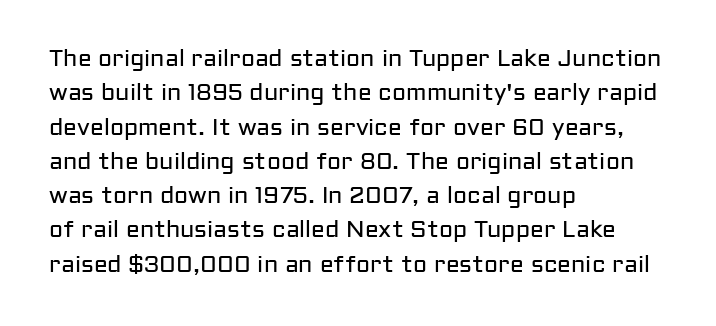
The image shows 23 px text type, upright; set left-aligned, normal line spacing (1.49x), normal letter spacing, not underlined.
